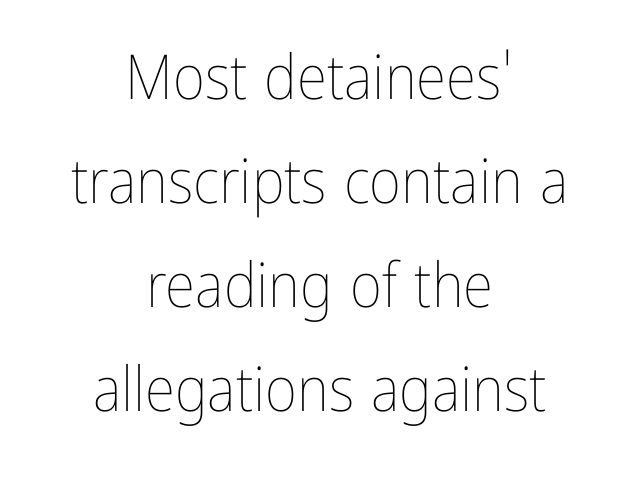
The image shows 62 px thin, condensed type, upright; set centered, normal line spacing (1.68x), normal letter spacing, not underlined; low stroke contrast and a medium x-height.
